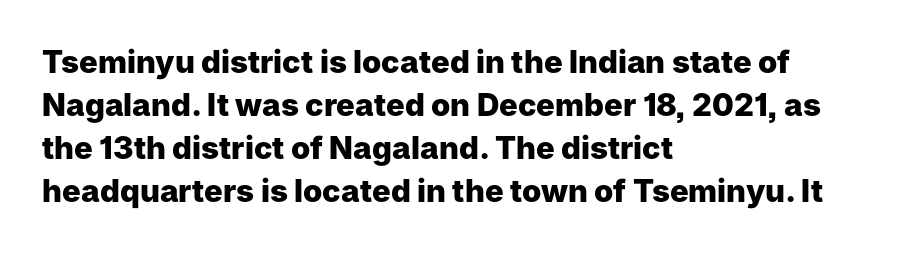
The type is set solid horizontally, with unmodified tracking. The paragraph shown leans on its left margin. This sample has the flowing, uneven cadence of proportional lettering. Heavy-handed strokes throughout: this text is bold. The area under the type is left untouched. Nope, no serifs anywhere on these letters.
